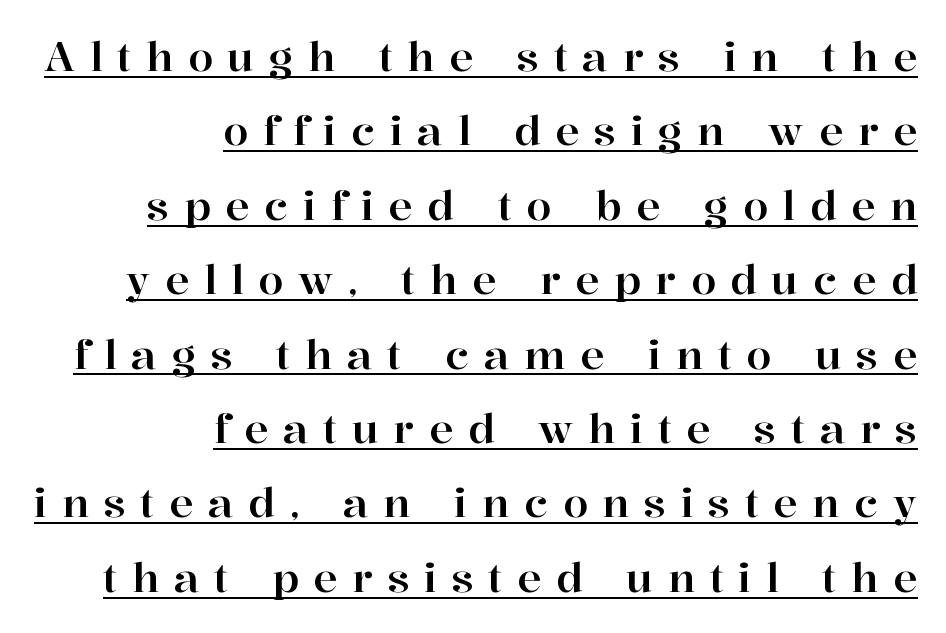
{"serif": "yes", "italic": "no", "width": "normal", "stroke_contrast": "high", "x_height": "medium", "monospaced": "no", "underline": "yes", "align": "right", "line_spacing_ratio": 1.86, "letter_spacing": "wide", "letter_spacing_em": 0.37, "glyph_px": 40}
